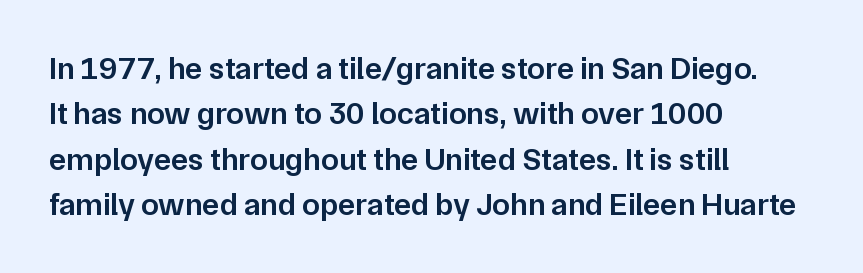
The space between consecutive lines is moderate. A typesetter would call this proportional, since set widths differ per character. I'd call this a sans setting — the letters go barefoot. Is the type bold? Partly — it's a semibold, heavier than regular but not fully bold. The passage is arranged the way most books set body copy — flush left.
